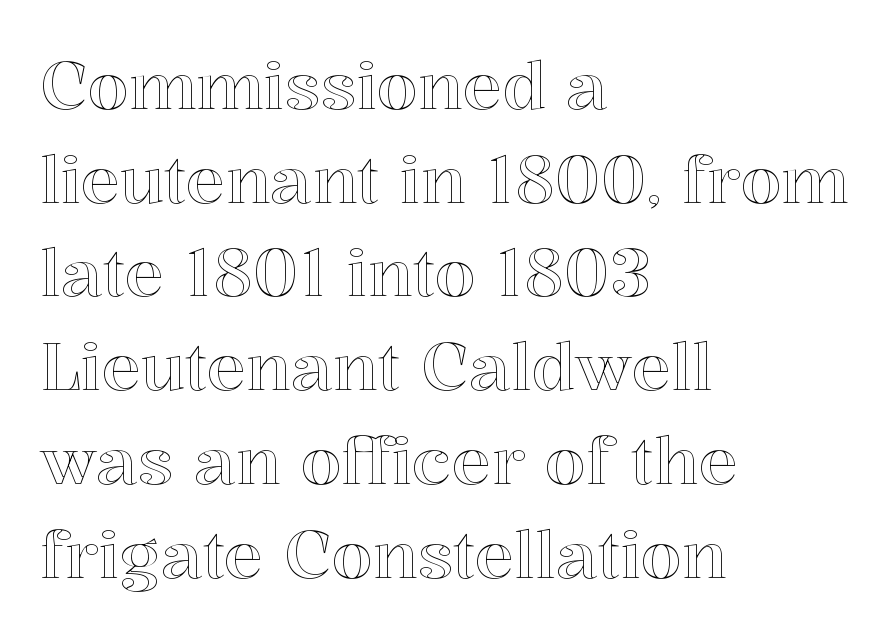
The image shows 66 px text type, upright; set left-aligned, normal line spacing (1.42x), normal letter spacing, not underlined; a medium x-height.
